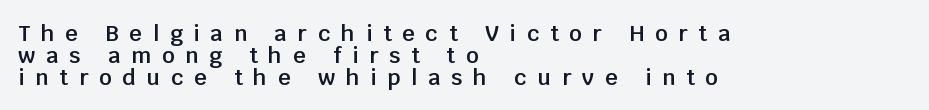
{"italic": "no", "bold": "semi", "underline": "no", "align": "left", "line_spacing": "tight", "line_spacing_ratio": 1.0, "letter_spacing": "wide", "letter_spacing_em": 0.49, "glyph_px": 22}
